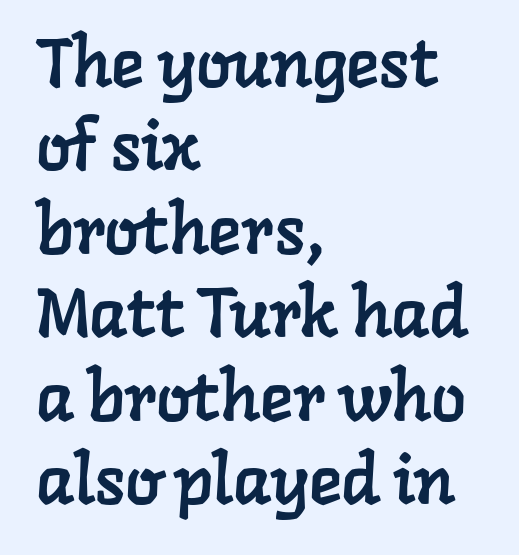
Q: Is the typeface a serif or a sans-serif typeface? A: Serif.
Q: Is the text underlined? A: No.
Q: How is the paragraph aligned? A: Left-aligned.
Q: Is the spacing between letters normal or unusually wide? A: Normal.
Q: Width (condensed, normal, or wide)? A: Normal.
Q: Stroke contrast? A: Low.
Q: x-height? A: Medium.
Q: Monospaced? A: No.
